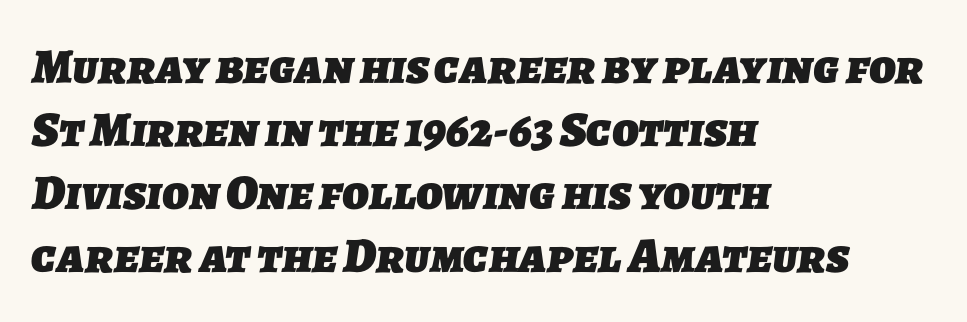
Q: Is the text bold? A: Yes.
Q: Is the typeface a serif or a sans-serif typeface? A: Sans-serif.
Q: Is the text underlined? A: No.
Q: How is the paragraph aligned? A: Left-aligned.
Q: Is the spacing between letters normal or unusually wide? A: Normal.
Q: Is the spacing between lines tight, normal or loose? A: Normal.
Q: Width (condensed, normal, or wide)? A: Normal.
Q: Stroke contrast? A: Low.
Q: x-height? A: Medium.
Q: Monospaced? A: No.
